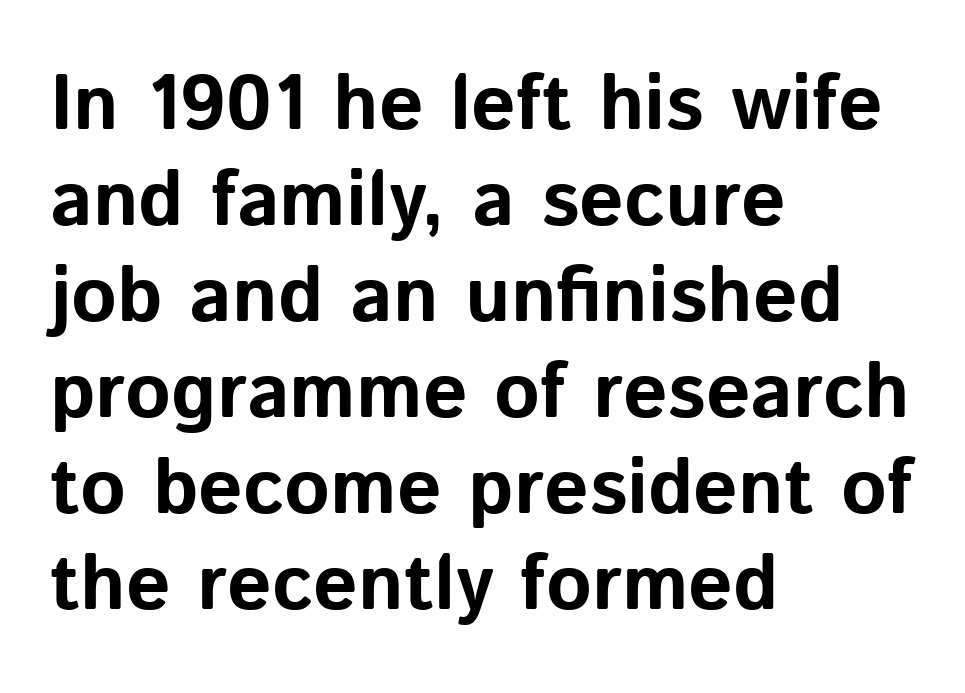
Q: Is the text bold? A: Yes.
Q: Is the text italic (slanted)? A: No, it is upright.
Q: Is the typeface a serif or a sans-serif typeface? A: Sans-serif.
Q: Is the text underlined? A: No.
Q: How is the paragraph aligned? A: Left-aligned.
Q: Is the spacing between letters normal or unusually wide? A: Normal.
Q: Width (condensed, normal, or wide)? A: Normal.
Q: Stroke contrast? A: Low.
Q: x-height? A: Medium.
Q: Monospaced? A: No.
